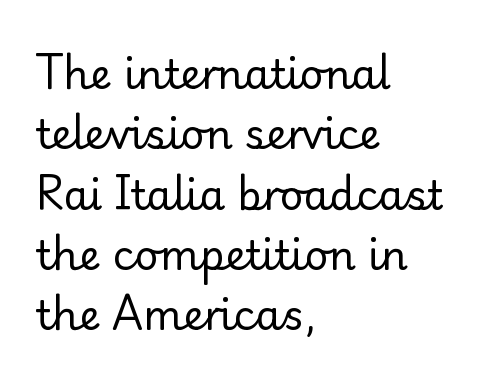
The image shows 41 px regular-weight serif type, upright; set left-aligned, normal line spacing (1.47x), normal letter spacing, not underlined; low stroke contrast and a small x-height.
